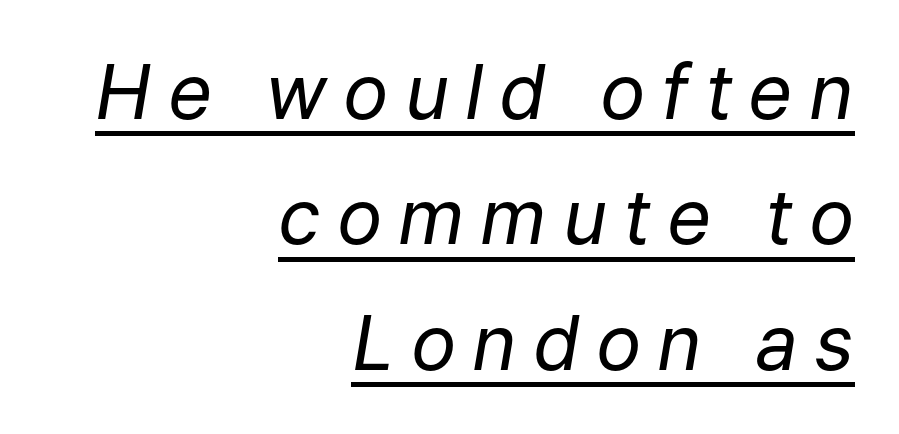
The image shows 76 px regular-weight type, italic (leaning right); set right-aligned, normal line spacing (1.65x), unusually wide letter spacing (+0.21 em), underlined; low stroke contrast and a medium x-height.
